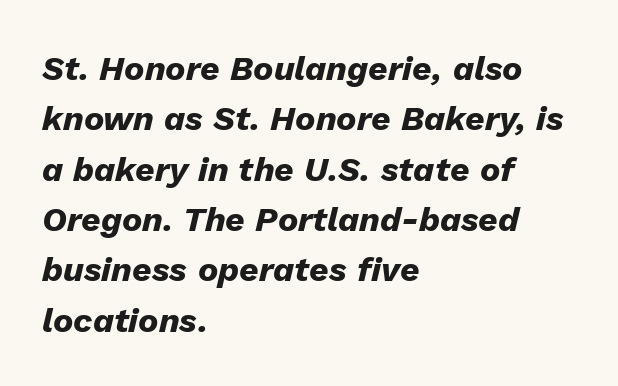
The image shows 34 px heavy type, italic (leaning right); set left-aligned, normal line spacing (1.48x), normal letter spacing, not underlined; low stroke contrast and a medium x-height.
